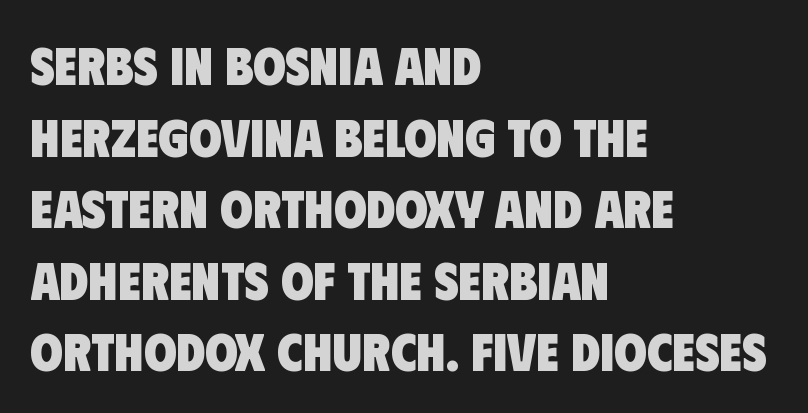
{"serif": "no", "bold": "yes", "weight": "heavy", "width": "condensed", "stroke_contrast": "low", "x_height": "large", "monospaced": "no", "underline": "no", "align": "left", "line_spacing": "normal", "line_spacing_ratio": 1.35, "letter_spacing": "normal", "letter_spacing_em": 0.0, "glyph_px": 53}
